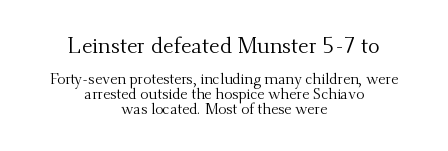
{"italic": "no", "bold": "no", "underline": "no", "align": "center", "line_spacing": "tight", "line_spacing_ratio": 0.99, "letter_spacing": "normal", "letter_spacing_em": 0.0, "larger_block": "first", "size_ratio": 1.47, "glyph_px": 22}
